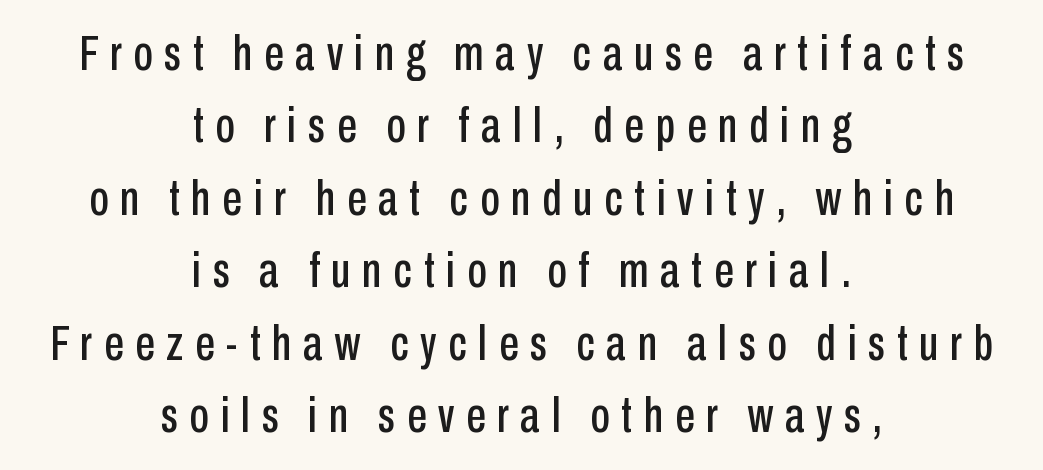
The image shows 50 px condensed sans-serif type, upright; set centered, normal line spacing (1.45x), unusually wide letter spacing (+0.23 em), not underlined; low stroke contrast and a medium x-height.
